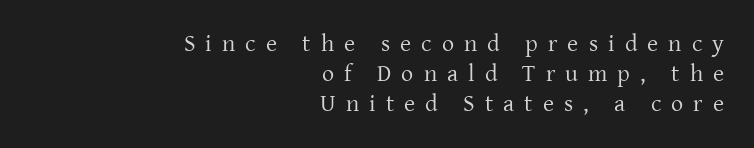
The image shows 24 px text type, upright; set right-aligned, normal line spacing (1.25x), unusually wide letter spacing (+0.42 em), not underlined.
